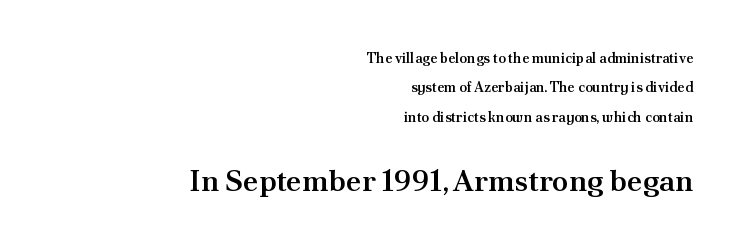
The image shows 30 px semibold serif type, upright; set right-aligned, loose line spacing (2.1x), normal letter spacing, not underlined; the second (bottom) block is 2.14x larger; medium stroke contrast and a small x-height.
